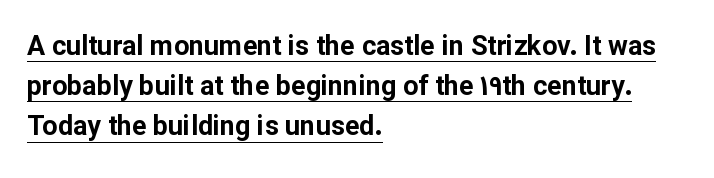
The typesetting leans heavy: a genuine bold. Words appear dense and cohesive because spacing is normal. Notice how descenders clear the ascenders below comfortably — that's standard leading. Check the space under the baseline: a stroke is drawn there. These lines stack with their left ends in a neat column.
